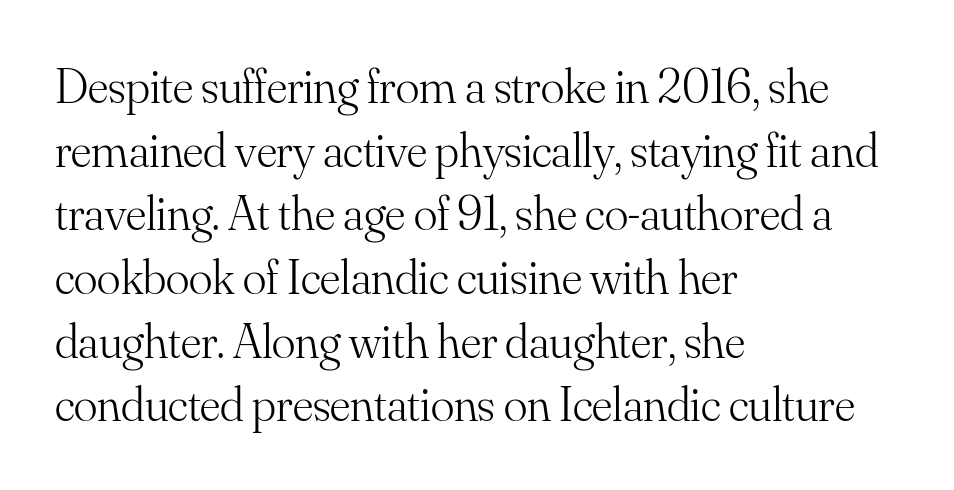
Q: Is the text bold? A: No.
Q: Is the text italic (slanted)? A: No, it is upright.
Q: Is the typeface a serif or a sans-serif typeface? A: Serif.
Q: Is the text underlined? A: No.
Q: How is the paragraph aligned? A: Left-aligned.
Q: Is the spacing between letters normal or unusually wide? A: Normal.
Q: Is the spacing between lines tight, normal or loose? A: Normal.
Q: Width (condensed, normal, or wide)? A: Normal.
Q: Stroke contrast? A: Medium.
Q: x-height? A: Small.
Q: Monospaced? A: No.
